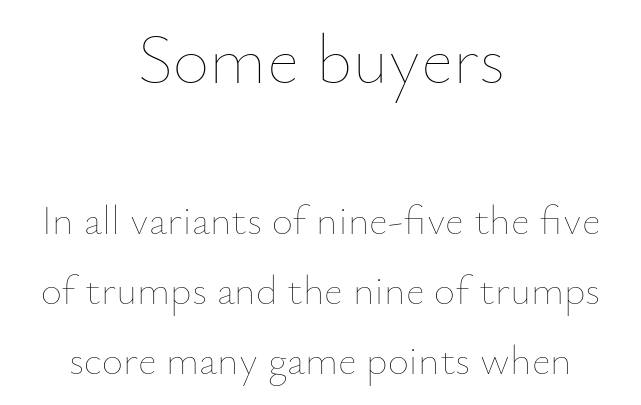
The image shows 71 px thin type, upright; set centered, line spacing 1.71x, normal letter spacing, not underlined; the first (top) block is 1.73x larger; low stroke contrast and a small x-height.
